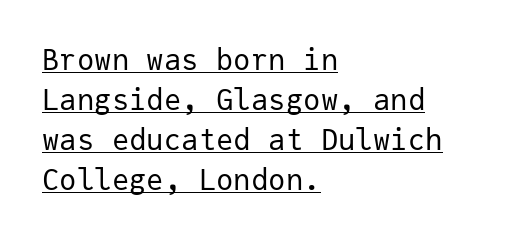
The image shows 29 px regular-weight sans-serif type, upright, monospaced; set left-aligned, normal line spacing (1.38x), normal letter spacing, underlined; low stroke contrast and a medium x-height.
